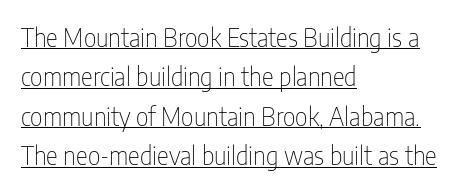
{"italic": "no", "bold": "no", "underline": "yes", "align": "left", "line_spacing": "normal", "line_spacing_ratio": 1.58, "letter_spacing": "normal", "letter_spacing_em": 0.0, "glyph_px": 25}
